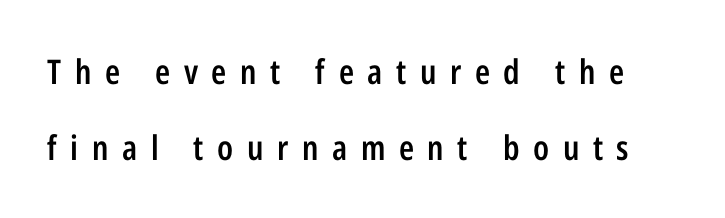
{"serif": "no", "italic": "no", "bold": "semi", "weight": "semibold", "width": "condensed", "stroke_contrast": "low", "x_height": "medium", "monospaced": "no", "underline": "no", "line_spacing": "loose", "line_spacing_ratio": 2.25, "letter_spacing": "wide", "letter_spacing_em": 0.4, "glyph_px": 34}
